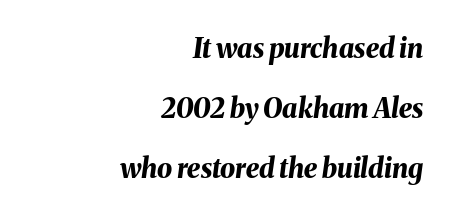
The image shows 27 px bold type, italic (leaning right); set right-aligned, loose line spacing (2.22x), normal letter spacing, not underlined.
